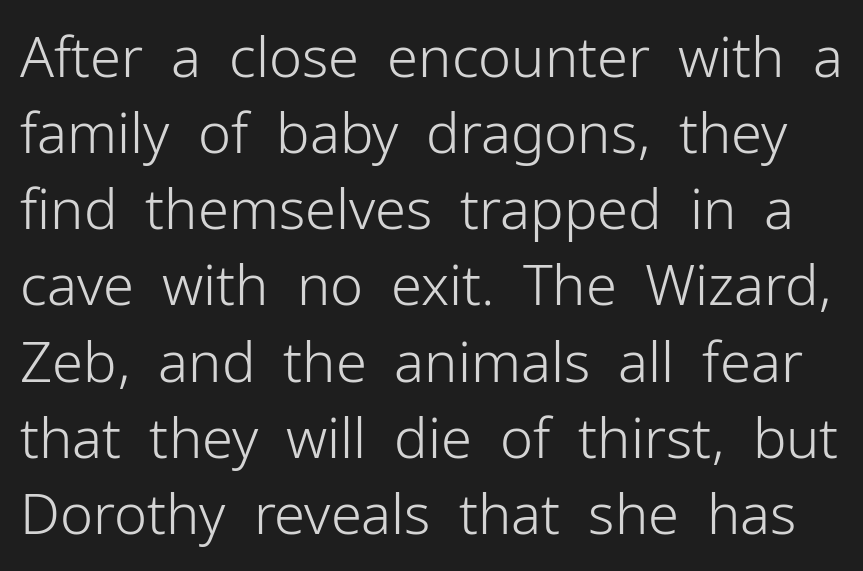
Designer's note — italics off, roman on. How are the letters spaced? Ordinarily, with no added tracking. The letters advance in unequal steps, a hallmark of proportional type. Descender tails drop into unmarked territory. You can tell from the bare stems that sans-serif type was used.
